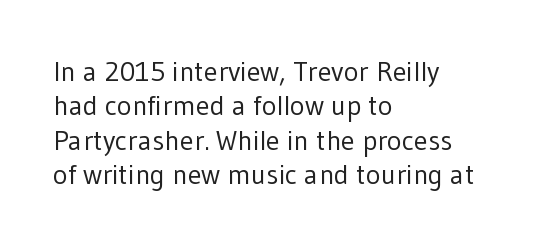
{"serif": "no", "italic": "no", "bold": "no", "weight": "regular", "width": "normal", "stroke_contrast": "low", "x_height": "medium", "monospaced": "no", "underline": "no", "align": "left", "line_spacing_ratio": 1.23, "letter_spacing": "normal", "letter_spacing_em": 0.0, "glyph_px": 28}
